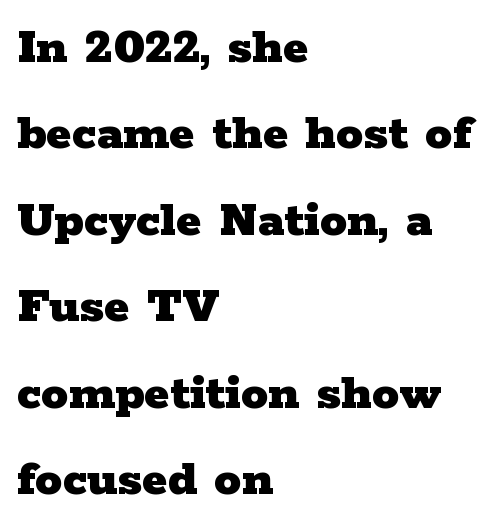
Q: Is the text bold? A: Yes.
Q: Is the text italic (slanted)? A: No, it is upright.
Q: Is the typeface a serif or a sans-serif typeface? A: Serif.
Q: Is the text underlined? A: No.
Q: How is the paragraph aligned? A: Left-aligned.
Q: Is the spacing between letters normal or unusually wide? A: Normal.
Q: Is the spacing between lines tight, normal or loose? A: Normal.
Q: Width (condensed, normal, or wide)? A: Wide.
Q: Stroke contrast? A: Low.
Q: x-height? A: Medium.
Q: Monospaced? A: No.
